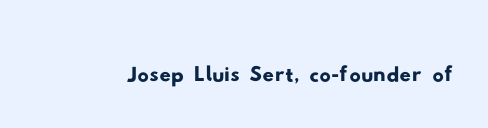
{"serif": "no", "width": "wide", "stroke_contrast": "low", "x_height": "small", "monospaced": "no", "underline": "no", "letter_spacing": "normal", "letter_spacing_em": 0.0, "glyph_px": 57}
